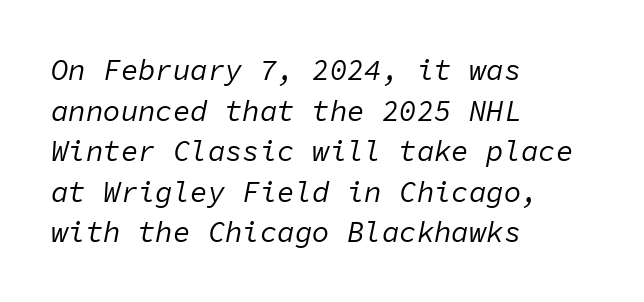
{"italic": "yes", "lean": "right", "slant_degrees": 11, "bold": "no", "weight": "regular", "width": "normal", "stroke_contrast": "low", "x_height": "medium", "monospaced": "yes", "underline": "no", "align": "left", "line_spacing": "normal", "line_spacing_ratio": 1.4, "letter_spacing": "normal", "letter_spacing_em": 0.0, "glyph_px": 29}
